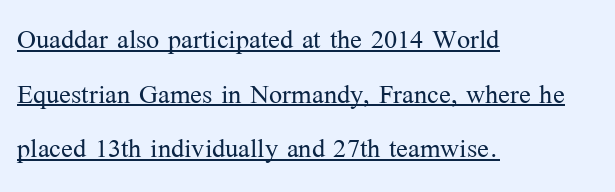
Tall strokes in this sample are plumb rather than angled. Look at the tracking — it's just the regular setting, nothing added. Here the designer chose a conventional face with non-uniform glyph widths. The rows are spaced the way most documents space them. The glyphs are accompanied by a horizontal stroke just below them. Heft: none added — not bold.
